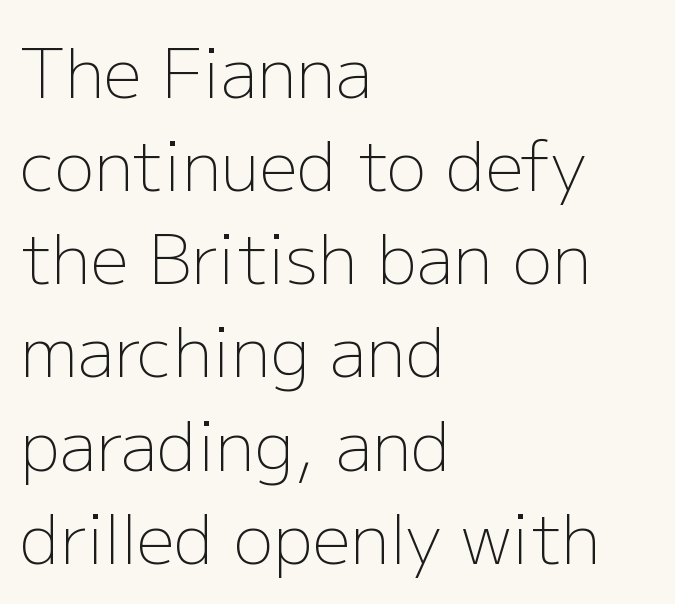
The font family rendered here belongs to the sans-serif group. The letterforms sit at book weight or below. Rendered with straight, roman letterforms. The words here are not underlined.
